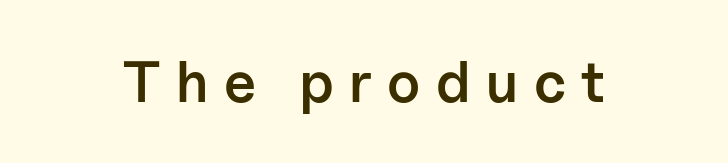
{"serif": "no", "italic": "no", "bold": "semi", "weight": "semibold", "width": "normal", "stroke_contrast": "low", "x_height": "medium", "monospaced": "no", "underline": "no", "letter_spacing": "wide", "letter_spacing_em": 0.27, "glyph_px": 57}
